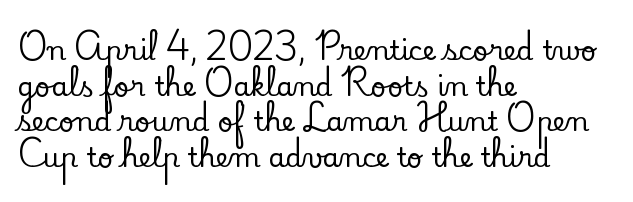
The image shows 27 px text type, upright; set left-aligned, normal line spacing (1.32x), normal letter spacing, not underlined.
